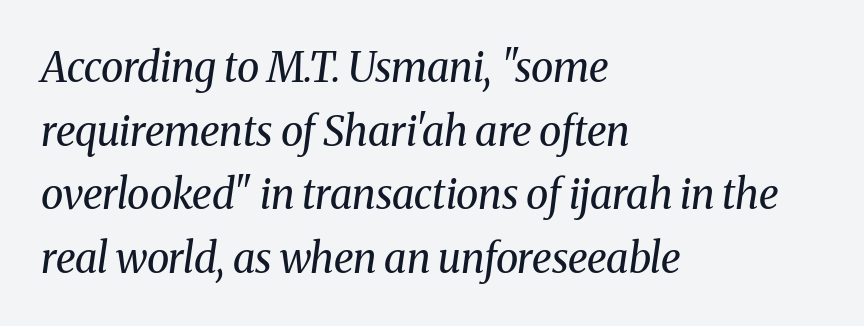
Q: Is the text bold? A: No.
Q: Is the text italic (slanted)? A: Yes, it leans right by about 8 degrees.
Q: Is the typeface a serif or a sans-serif typeface? A: Serif.
Q: Is the text underlined? A: No.
Q: How is the paragraph aligned? A: Left-aligned.
Q: Is the spacing between letters normal or unusually wide? A: Normal.
Q: Is the spacing between lines tight, normal or loose? A: Normal.
Q: Width (condensed, normal, or wide)? A: Normal.
Q: Stroke contrast? A: Medium.
Q: x-height? A: Medium.
Q: Monospaced? A: No.
